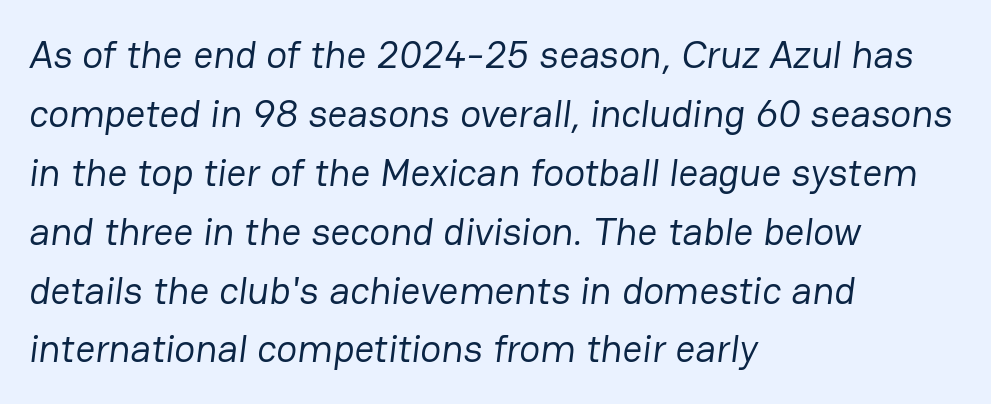
Q: Is the text bold? A: No.
Q: Is the typeface a serif or a sans-serif typeface? A: Sans-serif.
Q: Is the text underlined? A: No.
Q: How is the paragraph aligned? A: Left-aligned.
Q: Is the spacing between letters normal or unusually wide? A: Normal.
Q: Is the spacing between lines tight, normal or loose? A: Normal.
Q: Width (condensed, normal, or wide)? A: Normal.
Q: Stroke contrast? A: Low.
Q: x-height? A: Medium.
Q: Monospaced? A: No.
